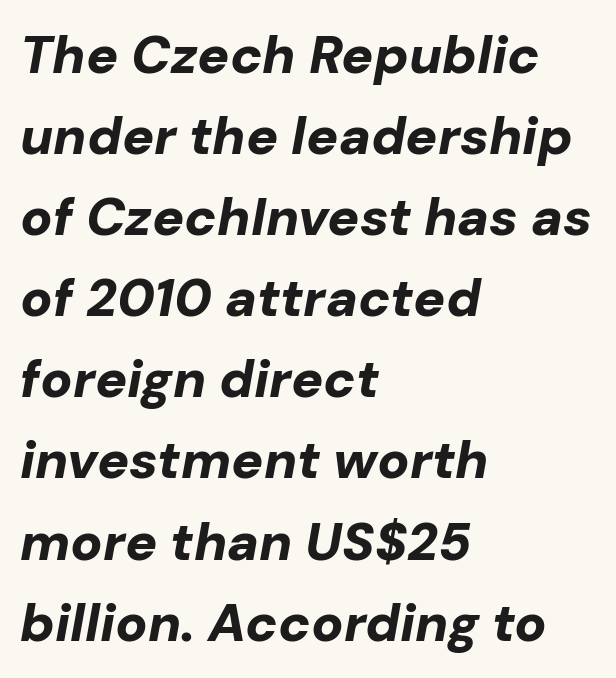
Q: Is the text bold? A: Yes.
Q: Is the text italic (slanted)? A: Yes, it leans right by about 10 degrees.
Q: Is the text underlined? A: No.
Q: How is the paragraph aligned? A: Left-aligned.
Q: Is the spacing between letters normal or unusually wide? A: Normal.
Q: Is the spacing between lines tight, normal or loose? A: Normal.
Q: Width (condensed, normal, or wide)? A: Normal.
Q: Stroke contrast? A: Low.
Q: x-height? A: Medium.
Q: Monospaced? A: No.
